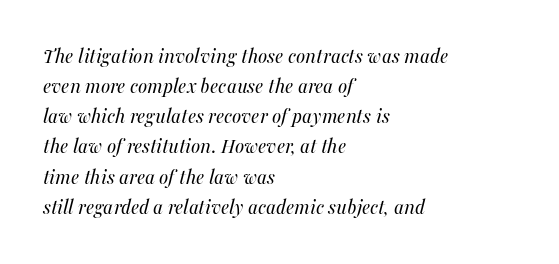
Notice how the stems are inclined rather than vertical — that's the hallmark of italics. Clear beneath every line of the passage. Typeset ragged right — the left edge is the straight one. The letterforms sit at book weight or below. Tracking here is standard; glyphs follow each other at the usual distance. Successive baselines arrive at the customary interval.
